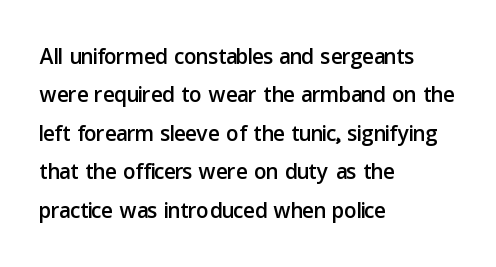
{"serif": "no", "italic": "no", "width": "normal", "stroke_contrast": "low", "x_height": "medium", "monospaced": "no", "underline": "no", "align": "left", "line_spacing_ratio": 1.24, "letter_spacing": "normal", "letter_spacing_em": 0.0, "glyph_px": 31}
